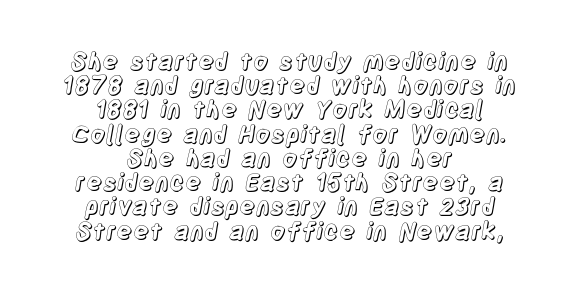
The image shows 24 px text type; set centered, tight line spacing (1.01x), normal letter spacing, not underlined.
